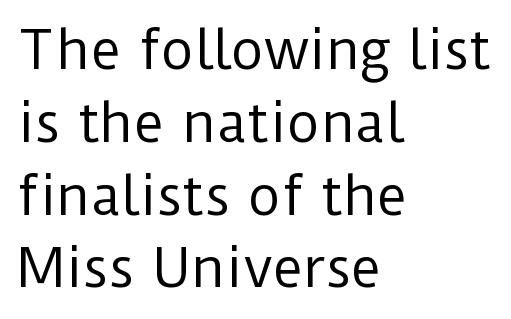
Q: Is the text bold? A: No.
Q: Is the text italic (slanted)? A: No, it is upright.
Q: Is the typeface a serif or a sans-serif typeface? A: Sans-serif.
Q: Is the text underlined? A: No.
Q: How is the paragraph aligned? A: Left-aligned.
Q: Is the spacing between letters normal or unusually wide? A: Normal.
Q: Is the spacing between lines tight, normal or loose? A: Normal.
Q: Width (condensed, normal, or wide)? A: Normal.
Q: Stroke contrast? A: Low.
Q: x-height? A: Medium.
Q: Monospaced? A: No.
